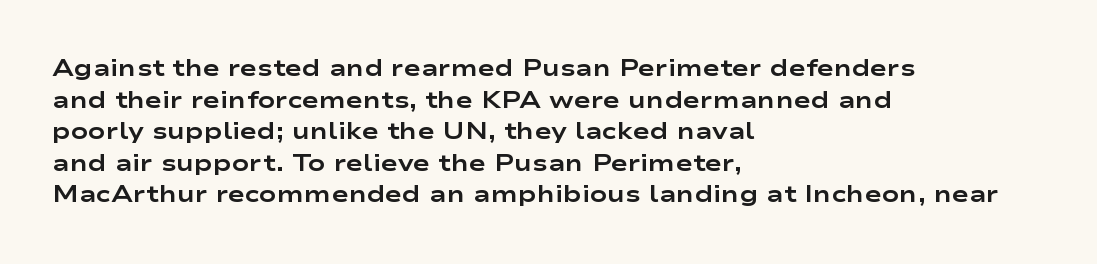
Q: Is the text bold? A: Yes.
Q: Is the text italic (slanted)? A: No, it is upright.
Q: Is the text underlined? A: No.
Q: How is the paragraph aligned? A: Left-aligned.
Q: Is the spacing between letters normal or unusually wide? A: Normal.
Q: Is the spacing between lines tight, normal or loose? A: Normal.
